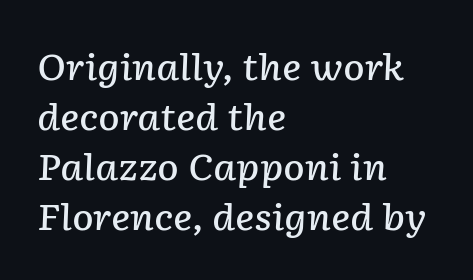
The image shows 36 px semibold type, italic (leaning right); set left-aligned, normal line spacing (1.39x), normal letter spacing, not underlined; low stroke contrast and a medium x-height.
